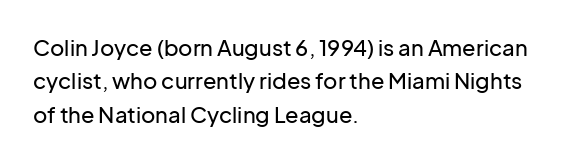
Q: Is the text italic (slanted)? A: No, it is upright.
Q: Is the text underlined? A: No.
Q: How is the paragraph aligned? A: Left-aligned.
Q: Is the spacing between letters normal or unusually wide? A: Normal.
Q: Is the spacing between lines tight, normal or loose? A: Normal.
